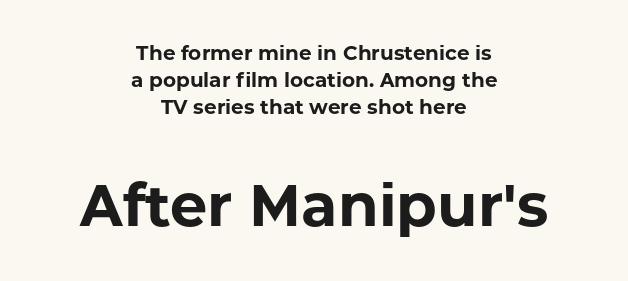
{"serif": "no", "italic": "no", "bold": "yes", "weight": "bold", "width": "normal", "stroke_contrast": "low", "x_height": "medium", "monospaced": "no", "underline": "no", "align": "center", "line_spacing": "normal", "line_spacing_ratio": 1.34, "letter_spacing": "normal", "letter_spacing_em": 0.0, "larger_block": "second", "size_ratio": 2.95, "glyph_px": 59}
